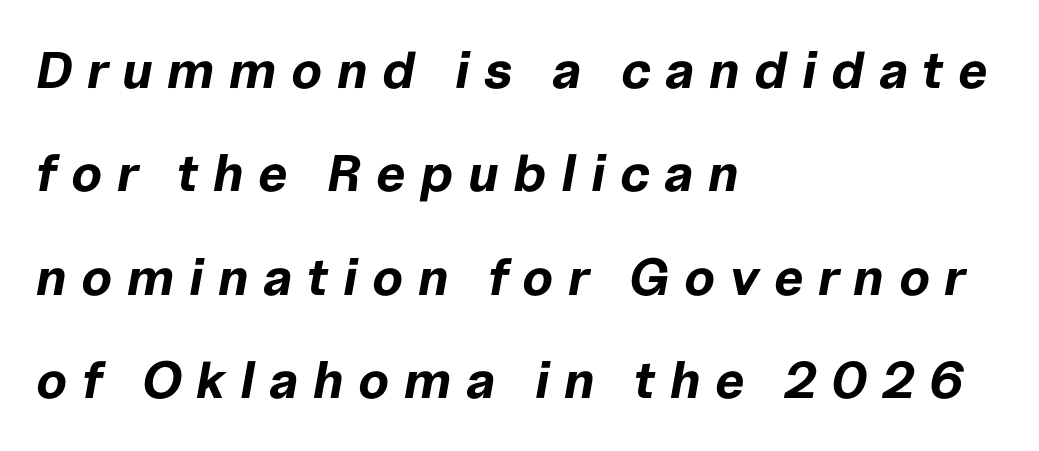
The image shows 52 px bold type, italic (leaning right); set left-aligned, loose line spacing (1.99x), unusually wide letter spacing (+0.28 em), not underlined; low stroke contrast and a medium x-height.
